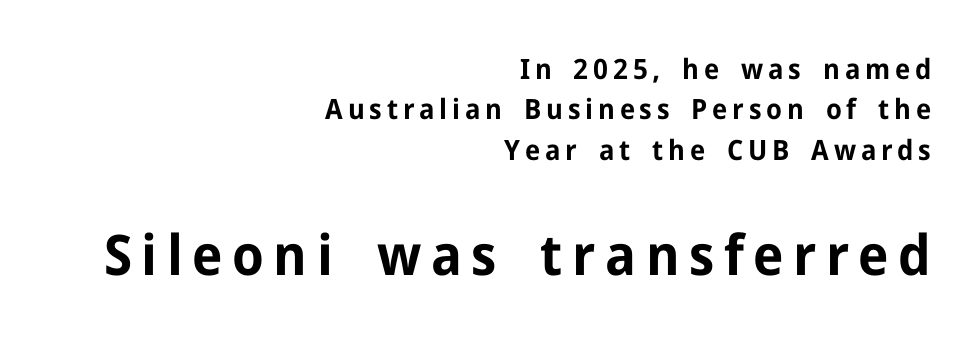
Q: Is the text bold? A: Yes.
Q: Is the text italic (slanted)? A: No, it is upright.
Q: Is the typeface a serif or a sans-serif typeface? A: Sans-serif.
Q: Is the text underlined? A: No.
Q: How is the paragraph aligned? A: Right-aligned.
Q: Is the spacing between lines tight, normal or loose? A: Normal.
Q: Which block of text is set in a larger size, the first (top) or the second (bottom)? A: The second (bottom) one.
Q: Width (condensed, normal, or wide)? A: Normal.
Q: Stroke contrast? A: Low.
Q: x-height? A: Medium.
Q: Monospaced? A: No.
